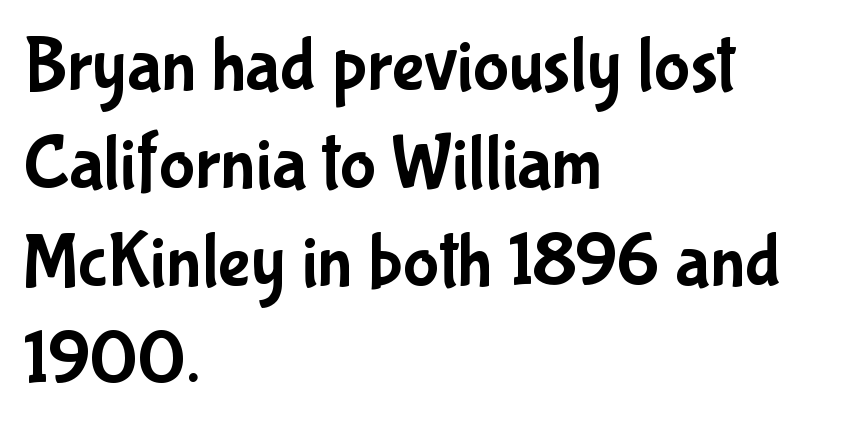
{"serif": "no", "italic": "no", "width": "condensed", "stroke_contrast": "low", "x_height": "medium", "monospaced": "no", "underline": "no", "align": "left", "line_spacing": "normal", "line_spacing_ratio": 1.29, "letter_spacing": "normal", "letter_spacing_em": 0.0, "glyph_px": 76}
